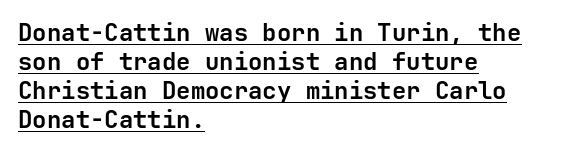
{"italic": "no", "bold": "yes", "underline": "yes", "align": "left", "line_spacing_ratio": 1.21, "letter_spacing": "normal", "letter_spacing_em": 0.0, "glyph_px": 24}
